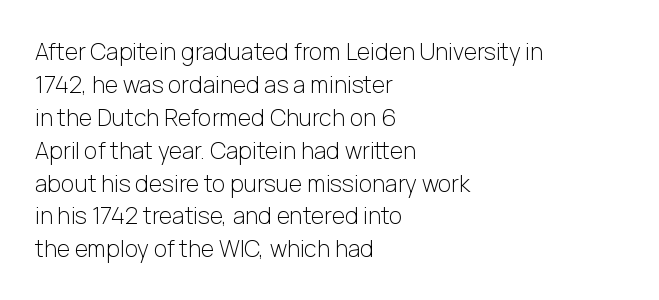
The image shows 23 px text type, upright; set left-aligned, normal line spacing (1.43x), normal letter spacing, not underlined.
